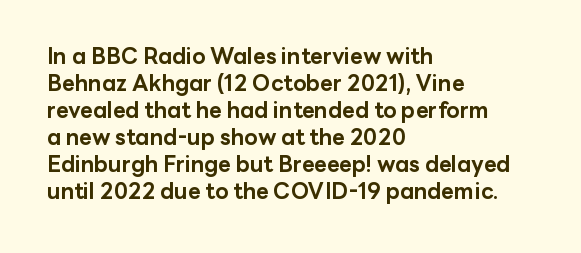
The setting favours the left margin, as ordinary paragraphs usually do. The strip under each line holds only bare page. Every letter is thick-stroked: bold, no question. In terms of posture, this sample is upright. Is the letter spacing exaggerated? No — it looks like the ordinary default.
